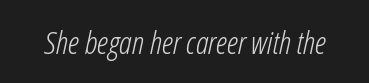
Q: Is the text bold? A: No.
Q: Is the text italic (slanted)? A: Yes, it leans right by about 12 degrees.
Q: Is the text underlined? A: No.
Q: Is the spacing between letters normal or unusually wide? A: Normal.
Q: Width (condensed, normal, or wide)? A: Condensed.
Q: Stroke contrast? A: Low.
Q: x-height? A: Medium.
Q: Monospaced? A: No.
